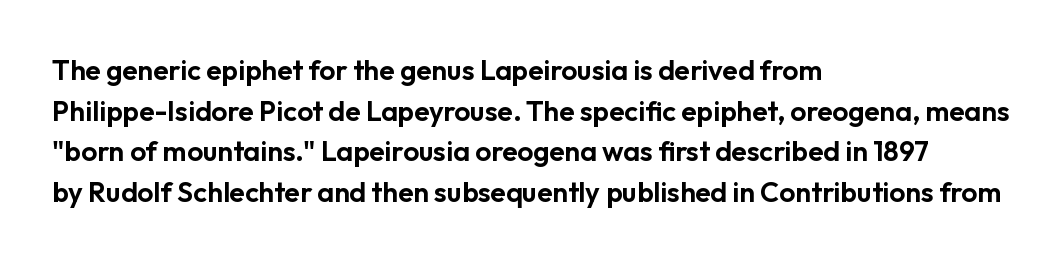
The rendering uses natural spacing where letterforms have individual widths. These lines were composed using upright roman letters. Observe the ordinary spacing: letters are neighbours, not strangers. The block of text has a typical density, with ordinary space between rows. Unlike a traditional serif, this face leaves its strokes unadorned. Honestly, there is no underline to notice here at all.
